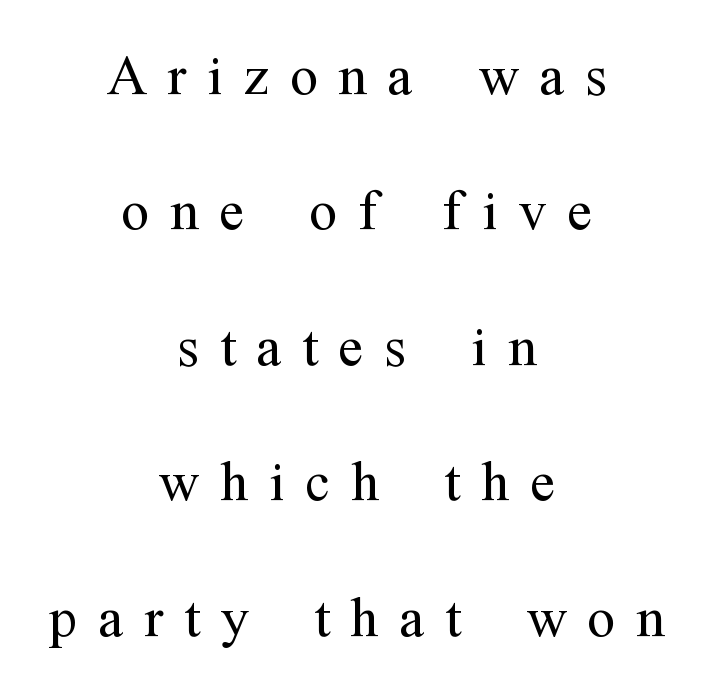
This sample uses expanded letter spacing, leaving extra air between glyphs. Every character sits straight up, as roman type does. Letterform terminals end in serifs throughout the passage. Is this a fixed-width face? No — the glyphs have proportional, varying widths.
